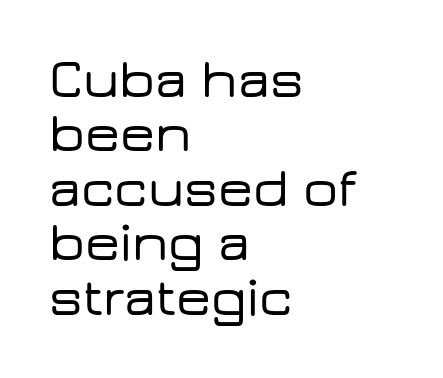
Q: Is the text italic (slanted)? A: No, it is upright.
Q: Is the typeface a serif or a sans-serif typeface? A: Sans-serif.
Q: Is the text underlined? A: No.
Q: How is the paragraph aligned? A: Left-aligned.
Q: Is the spacing between letters normal or unusually wide? A: Normal.
Q: Is the spacing between lines tight, normal or loose? A: Tight.
Q: Width (condensed, normal, or wide)? A: Wide.
Q: Stroke contrast? A: Low.
Q: x-height? A: Medium.
Q: Monospaced? A: No.
